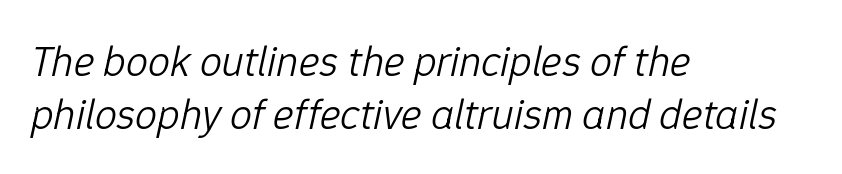
{"italic": "yes", "lean": "right", "slant_degrees": 12, "bold": "no", "weight": "light", "width": "normal", "stroke_contrast": "low", "x_height": "medium", "monospaced": "no", "underline": "no", "align": "left", "line_spacing_ratio": 1.2, "letter_spacing": "normal", "letter_spacing_em": 0.0, "glyph_px": 44}
